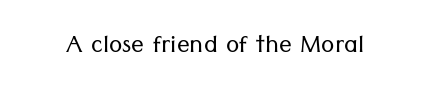
The face used here is a sans, in the tradition of grotesques and geometrics. These lines are rendered in a variable-pitch font. This rendering features lettering with no underline. Standard letterfit; no display-style spreading of the glyphs. The passage shown is not bold in any degree.
